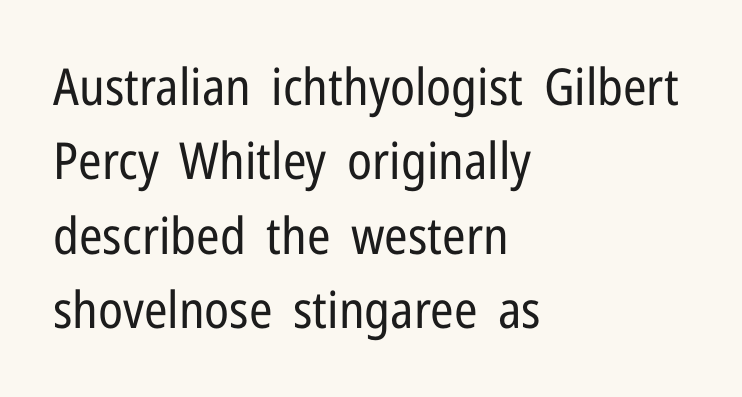
Glance below the letters and you will spot only blank space. How are the letters spaced? Ordinarily, with no added tracking. Line spacing here is normal. Type style note: lacks serifs. Varying glyph widths throughout — classic text-font behaviour. The letters look calm and open, with moderate or lighter stems.
